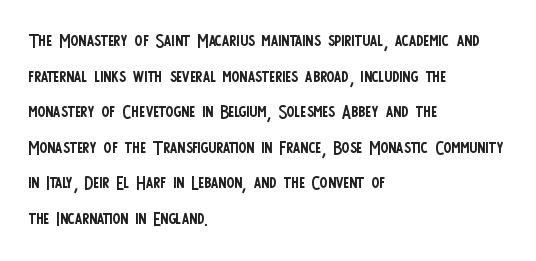
No italicization has been applied; the sample stays upright. Each line starts at the same left margin while the right side varies. Weight: regular or lighter. Compared with typical paragraphs, the rows here are spaced about the same. No extra tracking has been applied to these lines. Any mark beneath the type? The region is blank.
